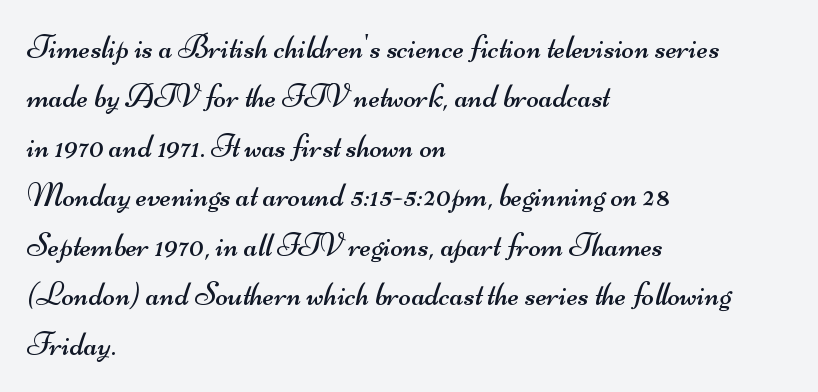
The image shows 33 px regular-weight, wide sans-serif type; set left-aligned, normal line spacing (1.5x), normal letter spacing, not underlined; medium stroke contrast and a small x-height.
